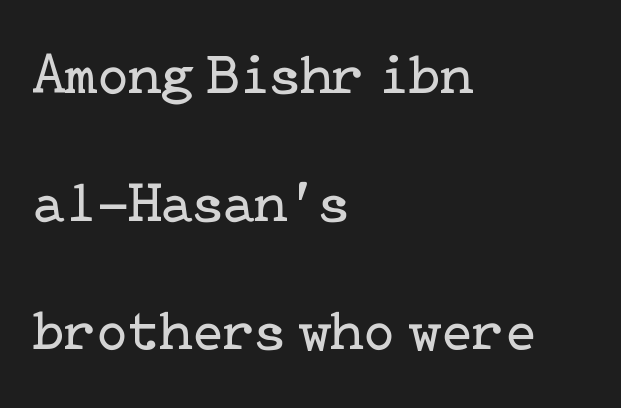
Q: Is the text bold? A: No.
Q: Is the text italic (slanted)? A: No, it is upright.
Q: Is the typeface a serif or a sans-serif typeface? A: Serif.
Q: Is the text underlined? A: No.
Q: How is the paragraph aligned? A: Left-aligned.
Q: Is the spacing between letters normal or unusually wide? A: Normal.
Q: Is the spacing between lines tight, normal or loose? A: Loose.
Q: Width (condensed, normal, or wide)? A: Normal.
Q: Stroke contrast? A: Low.
Q: x-height? A: Medium.
